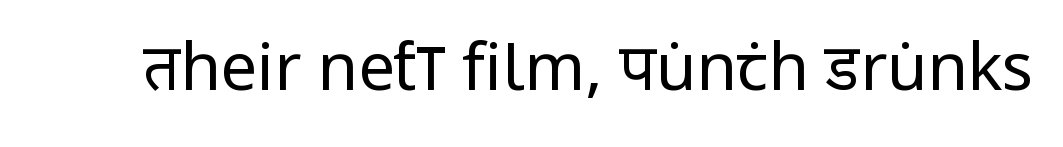
The image shows 65 px regular-weight, condensed sans-serif type, upright; set normal letter spacing, not underlined; low stroke contrast and a large x-height.
